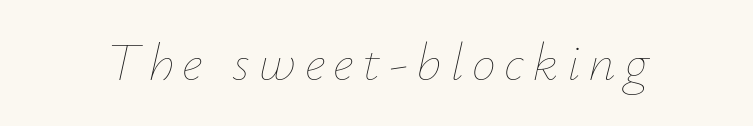
The image shows 54 px thin type, italic (leaning right); set not underlined; low stroke contrast and a small x-height.
